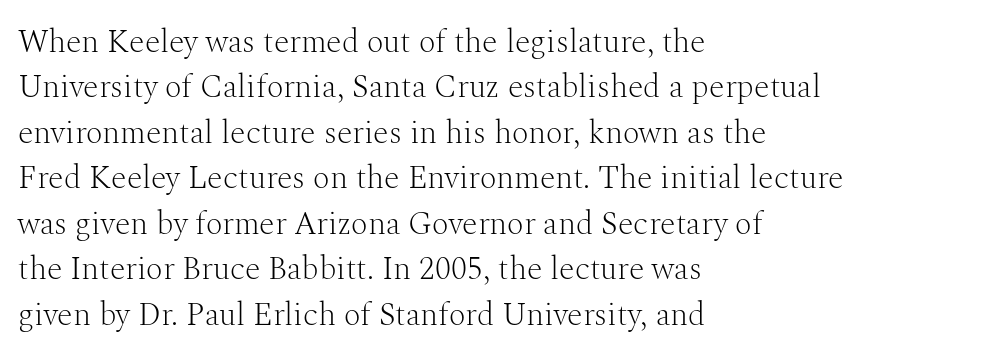
The image shows 32 px light serif type, upright; set left-aligned, normal line spacing (1.42x), normal letter spacing, not underlined; medium stroke contrast and a medium x-height.
